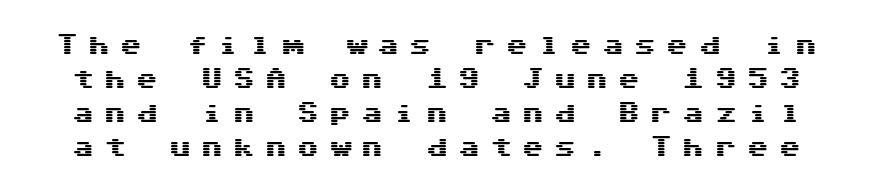
{"italic": "no", "underline": "no", "line_spacing": "normal", "line_spacing_ratio": 1.54, "letter_spacing": "wide", "letter_spacing_em": 0.46, "glyph_px": 22}
